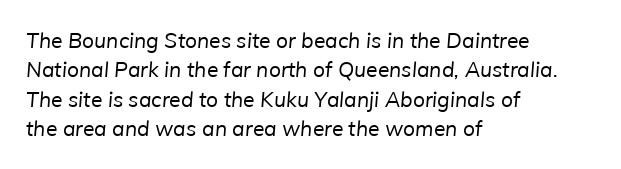
Q: Is the text bold? A: No.
Q: Is the text underlined? A: No.
Q: How is the paragraph aligned? A: Left-aligned.
Q: Is the spacing between letters normal or unusually wide? A: Normal.
Q: Is the spacing between lines tight, normal or loose? A: Normal.
